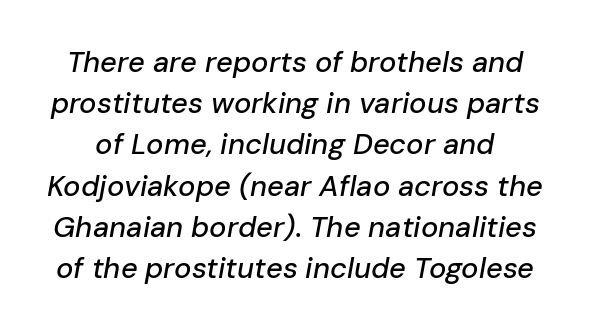
Q: Is the text italic (slanted)? A: Yes, it leans right by about 10 degrees.
Q: Is the text underlined? A: No.
Q: Is the spacing between letters normal or unusually wide? A: Normal.
Q: Is the spacing between lines tight, normal or loose? A: Normal.
Q: Width (condensed, normal, or wide)? A: Normal.
Q: Stroke contrast? A: Low.
Q: x-height? A: Medium.
Q: Monospaced? A: No.
